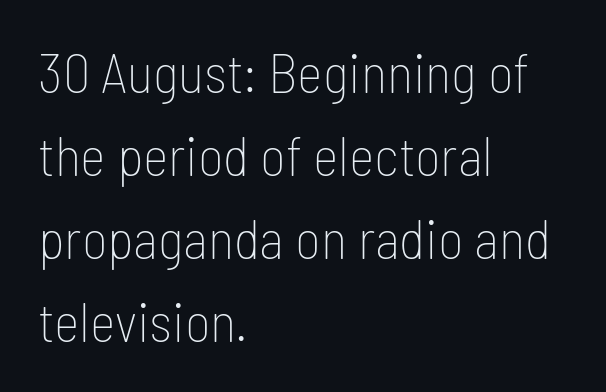
{"serif": "no", "italic": "no", "bold": "no", "weight": "thin", "width": "condensed", "stroke_contrast": "low", "x_height": "medium", "monospaced": "no", "underline": "no", "align": "left", "line_spacing": "normal", "line_spacing_ratio": 1.51, "letter_spacing": "normal", "letter_spacing_em": 0.0, "glyph_px": 55}
